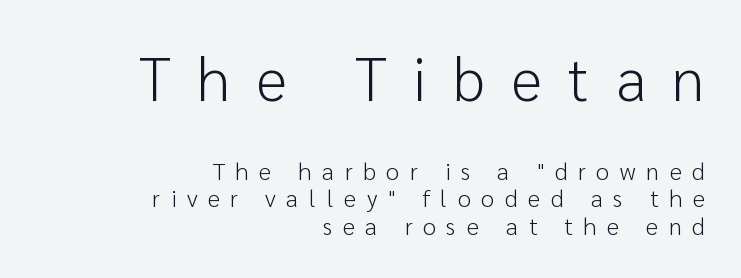
{"serif": "no", "italic": "no", "bold": "no", "weight": "light", "width": "normal", "stroke_contrast": "low", "x_height": "medium", "monospaced": "no", "underline": "no", "align": "right", "line_spacing_ratio": 1.16, "letter_spacing": "wide", "letter_spacing_em": 0.44, "larger_block": "first", "size_ratio": 2.5, "glyph_px": 60}
